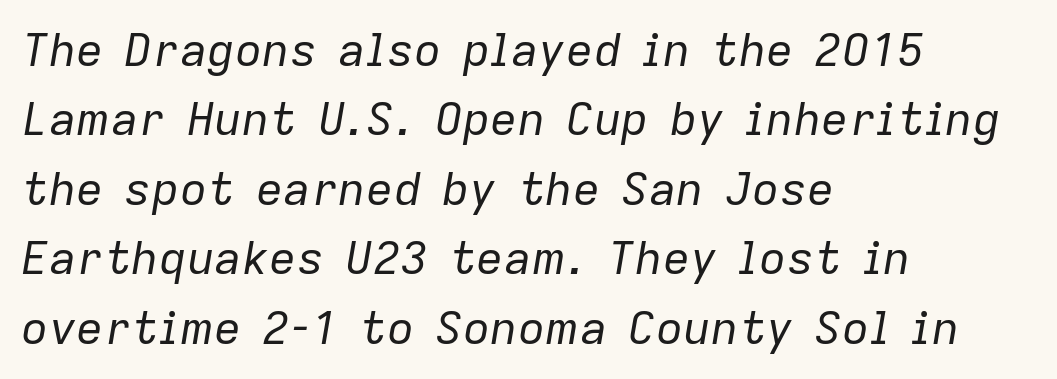
The typeface has the unassuming heft of standard copy or less. Proportional: the letters do not fall into vertical columns. The ragged edge is on the right, which tells us the setting is flush left. In terms of posture, this sample is oblique. Descender tails drop into unmarked territory. Is there much room between lines? A standard amount, neither cramped nor airy.
